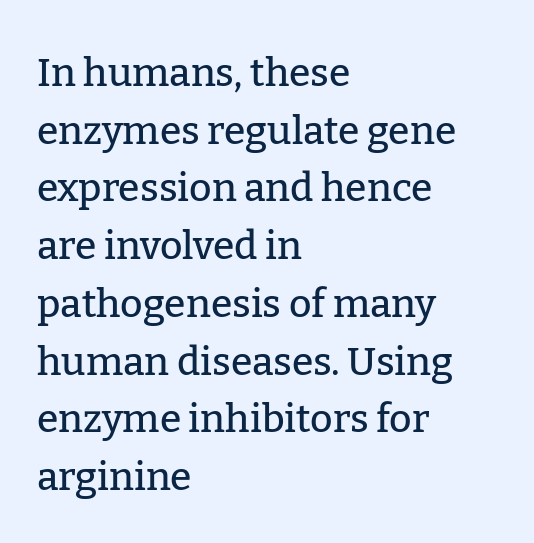
Q: Is the text italic (slanted)? A: No, it is upright.
Q: Is the typeface a serif or a sans-serif typeface? A: Serif.
Q: Is the text underlined? A: No.
Q: How is the paragraph aligned? A: Left-aligned.
Q: Is the spacing between letters normal or unusually wide? A: Normal.
Q: Is the spacing between lines tight, normal or loose? A: Normal.
Q: Width (condensed, normal, or wide)? A: Normal.
Q: Stroke contrast? A: Low.
Q: x-height? A: Medium.
Q: Monospaced? A: No.
